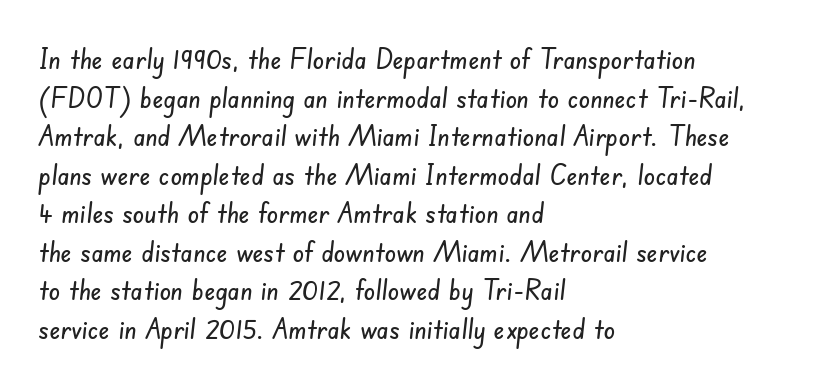
Is this a sans? Yes — the strokes have no serifs. Inter-character spacing is left at the font's built-in metrics. Each line starts at the same left margin while the right side varies. Proportional: the letters do not fall into vertical columns. The string is rendered with underlining switched off.
